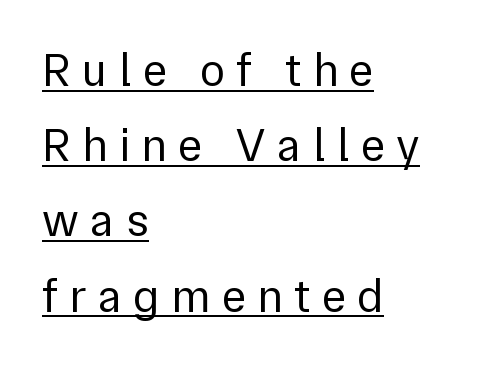
The face used here is proportionally spaced, like ordinary book or web type. Every character sits straight up, as roman type does. These characters rest on top of a visible drawn line. A typesetter would call this heavily tracked-out type. Weight: not bold — regular or lighter.
